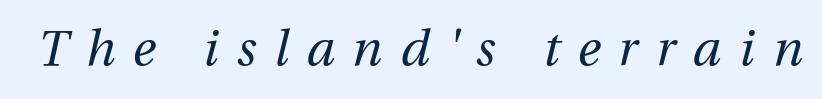
{"italic": "yes", "lean": "right", "slant_degrees": 12, "bold": "no", "weight": "regular", "width": "normal", "stroke_contrast": "medium", "x_height": "medium", "monospaced": "no", "underline": "no", "letter_spacing": "wide", "letter_spacing_em": 0.37, "glyph_px": 49}
